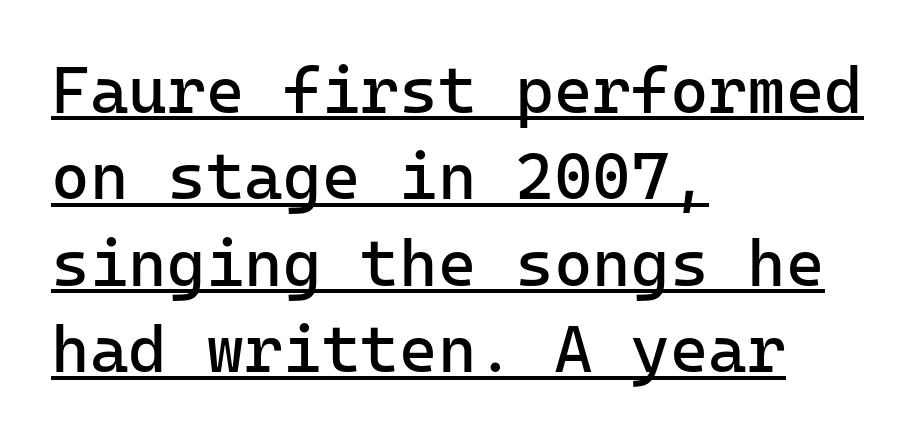
Look at the tracking — it's just the regular setting, nothing added. The glyphs in this specimen are sans serif. Is this a heavy cut? Hardly; it is regular or lighter. In CSS terms this would be text-align: left. Every character here occupies the same horizontal width, giving the sample a typewriter-like rhythm. The rows are spaced the way most documents space them.
